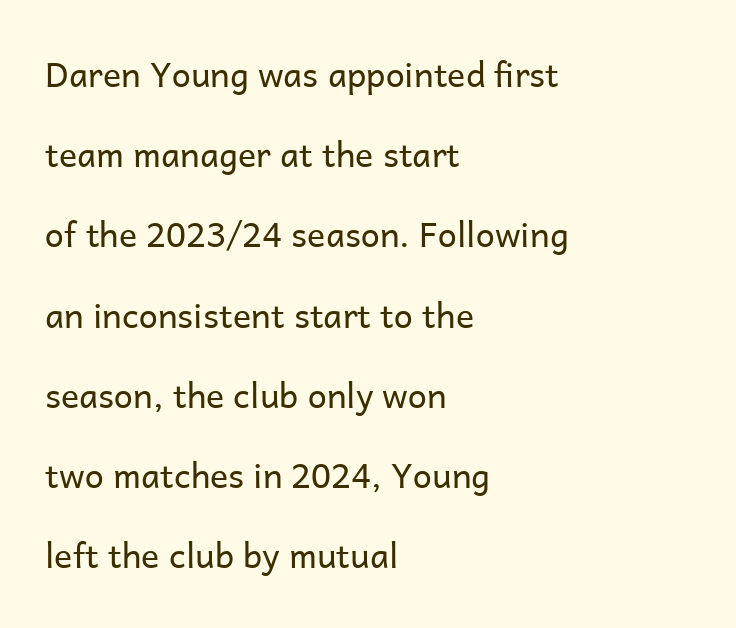
The rendering keeps characters at their native spacing. The typography opts for an upright posture over an oblique one. The face used here is proportionally spaced, like ordinary book or web type. Any mark beneath the type? The region is blank. This sample is left-justified, so line endings fall wherever the words run out.
